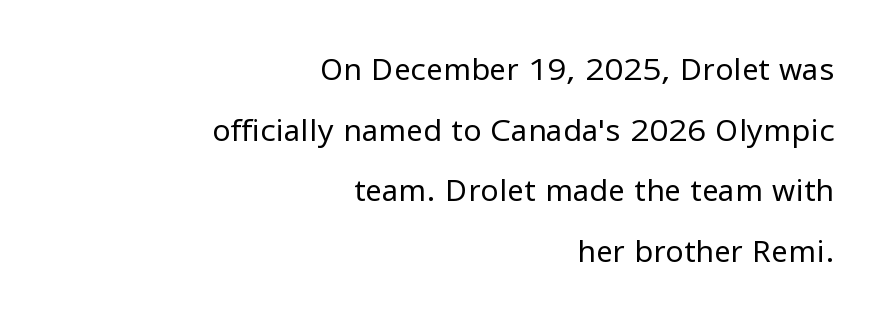
The image shows 30 px regular-weight sans-serif type, upright; set right-aligned, loose line spacing (2.02x), normal letter spacing, not underlined; low stroke contrast and a medium x-height.
